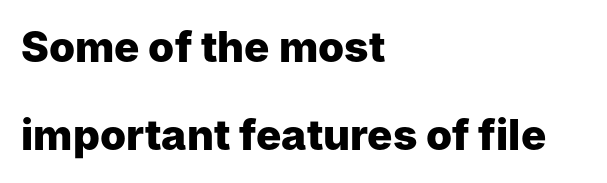
Q: Is the text bold? A: Yes.
Q: Is the text italic (slanted)? A: No, it is upright.
Q: Is the typeface a serif or a sans-serif typeface? A: Sans-serif.
Q: Is the text underlined? A: No.
Q: How is the paragraph aligned? A: Left-aligned.
Q: Is the spacing between letters normal or unusually wide? A: Normal.
Q: Is the spacing between lines tight, normal or loose? A: Loose.
Q: Width (condensed, normal, or wide)? A: Normal.
Q: Stroke contrast? A: Low.
Q: x-height? A: Medium.
Q: Monospaced? A: No.
